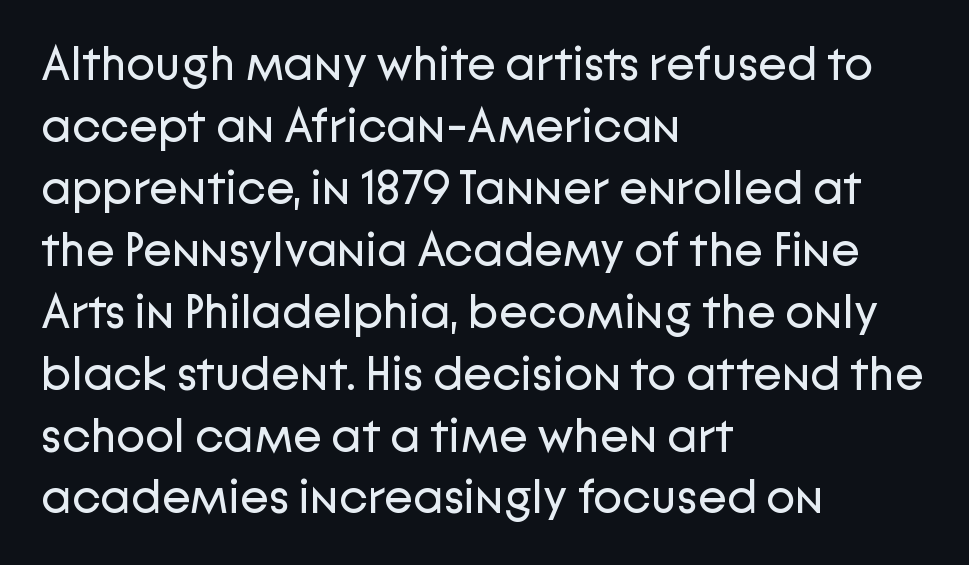
{"serif": "no", "italic": "no", "bold": "no", "weight": "regular", "width": "normal", "stroke_contrast": "low", "x_height": "medium", "monospaced": "no", "underline": "no", "align": "left", "line_spacing": "normal", "line_spacing_ratio": 1.29, "letter_spacing": "normal", "letter_spacing_em": 0.0, "glyph_px": 48}
